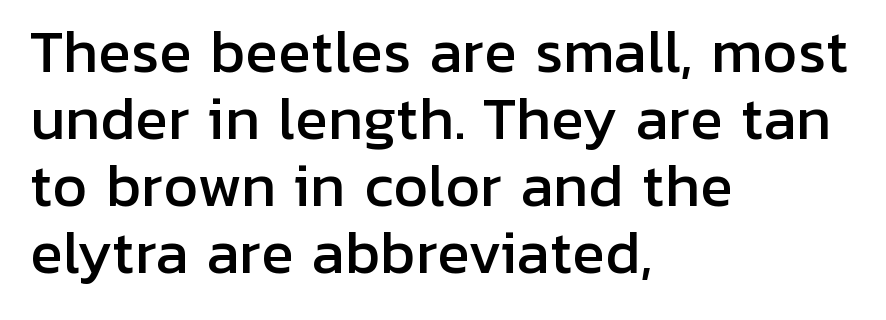
{"serif": "no", "italic": "no", "width": "normal", "stroke_contrast": "low", "x_height": "medium", "monospaced": "no", "underline": "no", "align": "left", "line_spacing_ratio": 1.22, "letter_spacing": "normal", "letter_spacing_em": 0.0, "glyph_px": 55}
